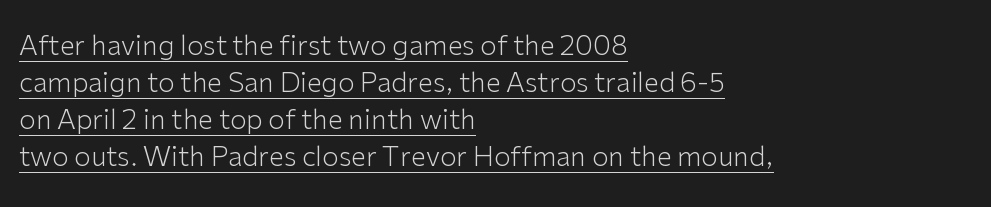
Weight: not bold — regular or lighter. There is no visible air inserted between adjacent glyphs. Typeset ragged right — the left edge is the straight one. This sample carries an underscore along the baseline area.
